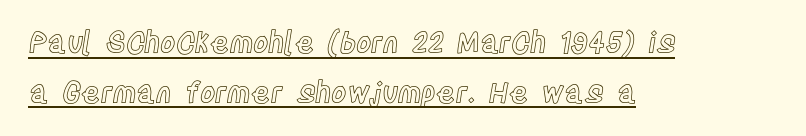
The image shows 29 px condensed type; set left-aligned, line spacing 1.71x, normal letter spacing, underlined; a large x-height.
